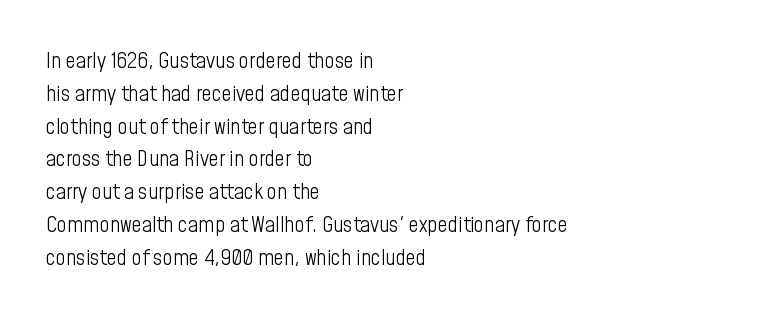
The image shows 22 px text type, upright; set left-aligned, normal line spacing (1.49x), normal letter spacing, not underlined.
